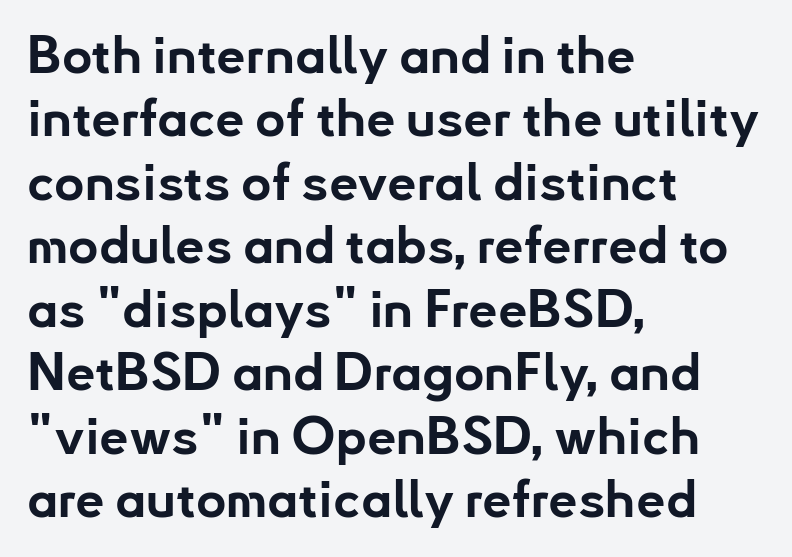
Typeset ragged right — the left edge is the straight one. The characters look thick and weighty, a clear bold. The gap between lines stays unmarked. Varying glyph widths throughout — classic text-font behaviour.
